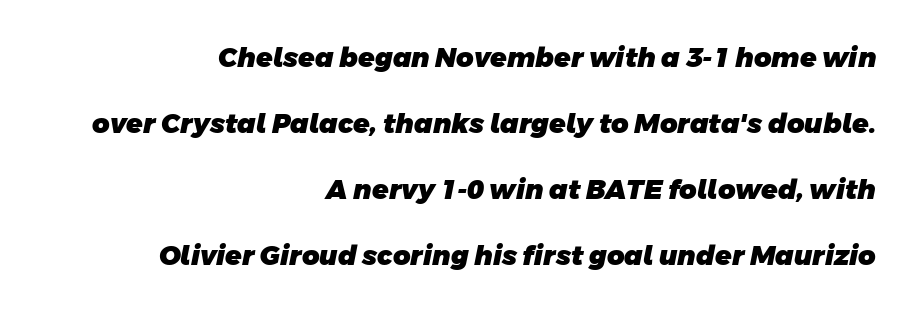
{"bold": "yes", "underline": "no", "align": "right", "line_spacing": "loose", "line_spacing_ratio": 2.45, "letter_spacing": "normal", "letter_spacing_em": 0.0, "glyph_px": 27}
